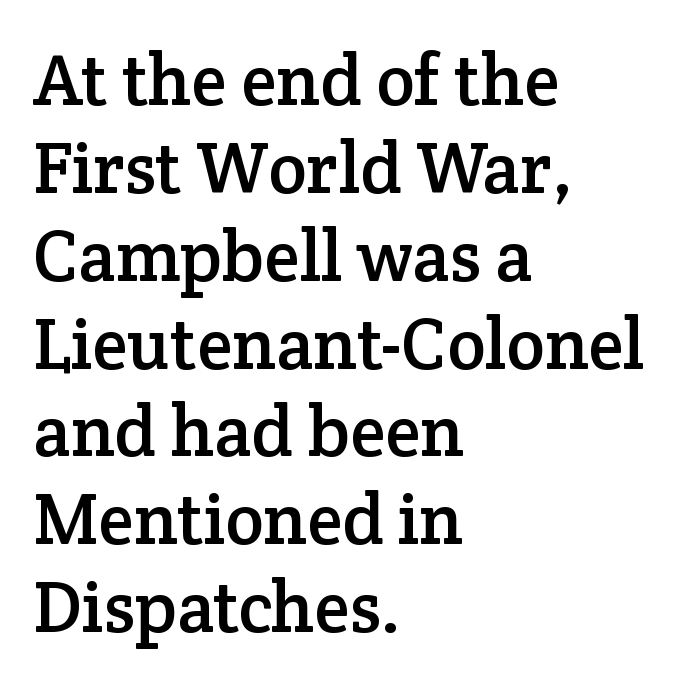
The image shows 72 px serif type, upright; set left-aligned, line spacing 1.22x, normal letter spacing, not underlined; low stroke contrast and a medium x-height.
